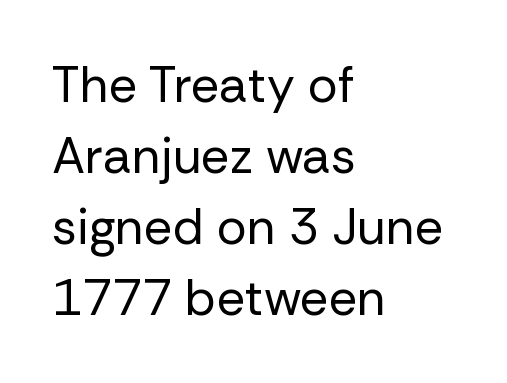
Bold? No — there's no thickening of the strokes. The font family rendered here belongs to the sans-serif group. The setting favours the left margin, as ordinary paragraphs usually do. This is roman type, the default non-slanted kind. Is there much room between lines? A standard amount, neither cramped nor airy. Short note: letters normally spaced.
